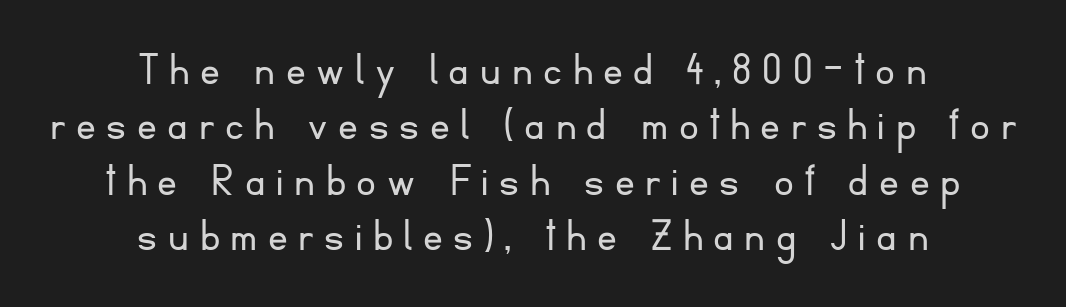
In terms of letterspacing, this is a distinctly airy, spread setting. Neither beginnings nor endings align; midpoints do. Ink coverage per letter is moderate at most. A roman cut, with each character standing at attention. No feet cap the strokes, marking this as sans-serif type.
